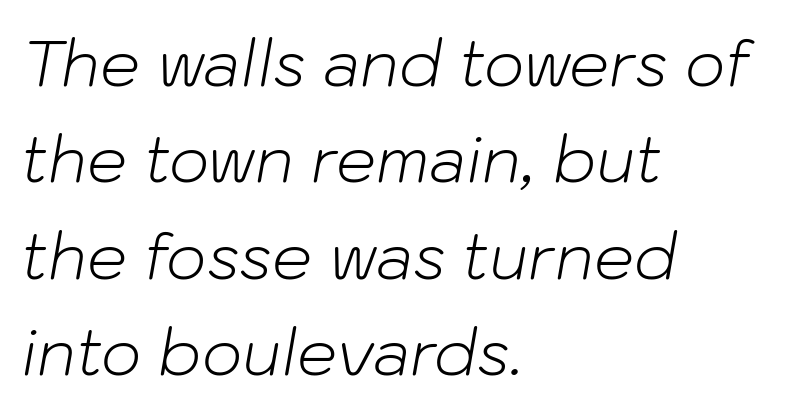
Weight: not bold — regular or lighter. A clean baseline with only descenders dipping below it. Is the letter spacing exaggerated? No — it looks like the ordinary default. Is the type slanted? Yes — the strokes lean at a clear angle. Think of a printed novel: that variable character pitch is what you see here.
